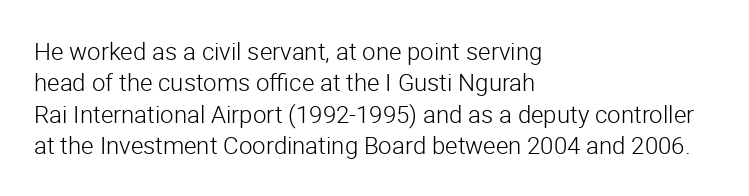
What stands out about the letter spacing? Nothing — it is the standard amount. Unmarked baselines from the first word to the last. The rendering anchors every line to the left-hand side. Regarding leading, the lines here are spaced in the standard way. Compared with a typical body face, this is equally light or lighter still. In terms of posture, this sample is upright.
